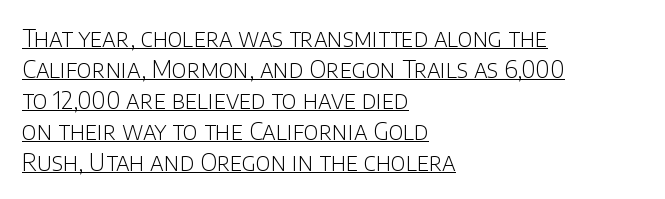
Left-aligned paragraph, ragged on the right. The letters stand straight up with perfectly vertical stems. A typesetter would call this leading conventional body-copy spacing. There is no visible air inserted between adjacent glyphs. Stems here are at most as thick as an everyday book face.
